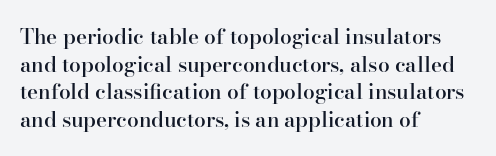
The image shows 21 px text type, upright; set left-aligned, normal line spacing (1.31x), normal letter spacing, not underlined.
